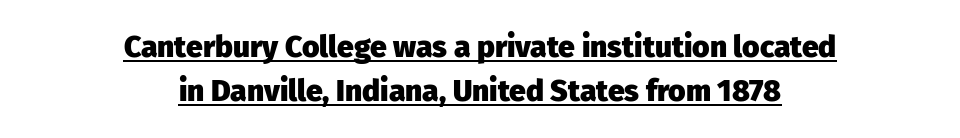
Serif or sans? Sans — the stroke terminals are bare. Line spacing here is normal. Each line of the rendering has a horizontal stroke beneath the glyphs. The rendering uses a bold face; every stroke is thick and dark. Does the copy run flush right? No — it is centered line by line. Do the characters align in a grid? No, the font is proportional.
